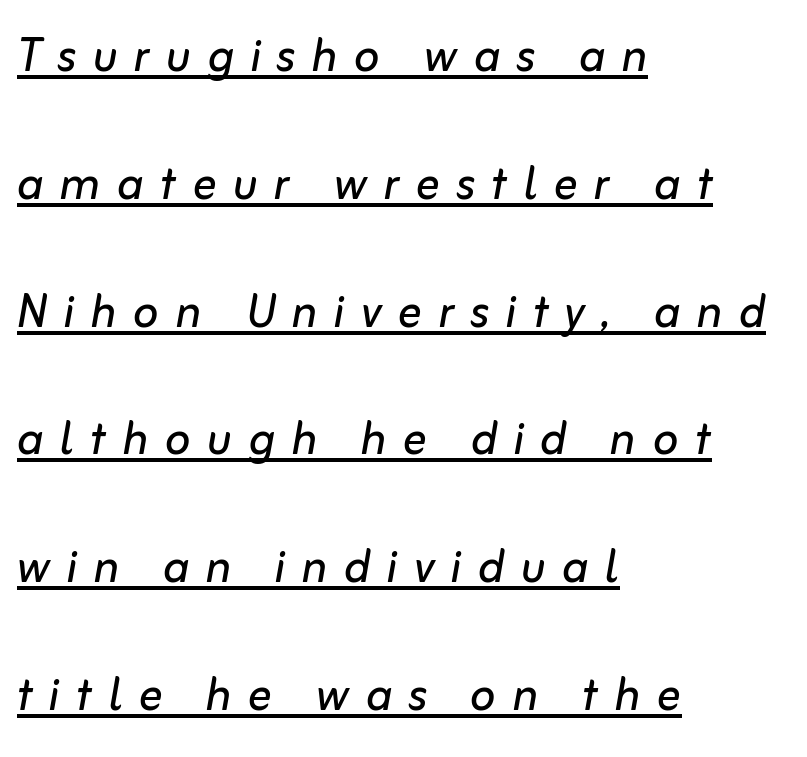
The passage is arranged the way most books set body copy — flush left. Students, observe: this is what heavily led, spacious text looks like. This sample uses an oblique cut, with every glyph tilted off the vertical. The letters advance in unequal steps, a hallmark of proportional type. Think standard paragraph weight, or any step lighter than that. Loose tracking; the words dissolve into strings of separated letters.
